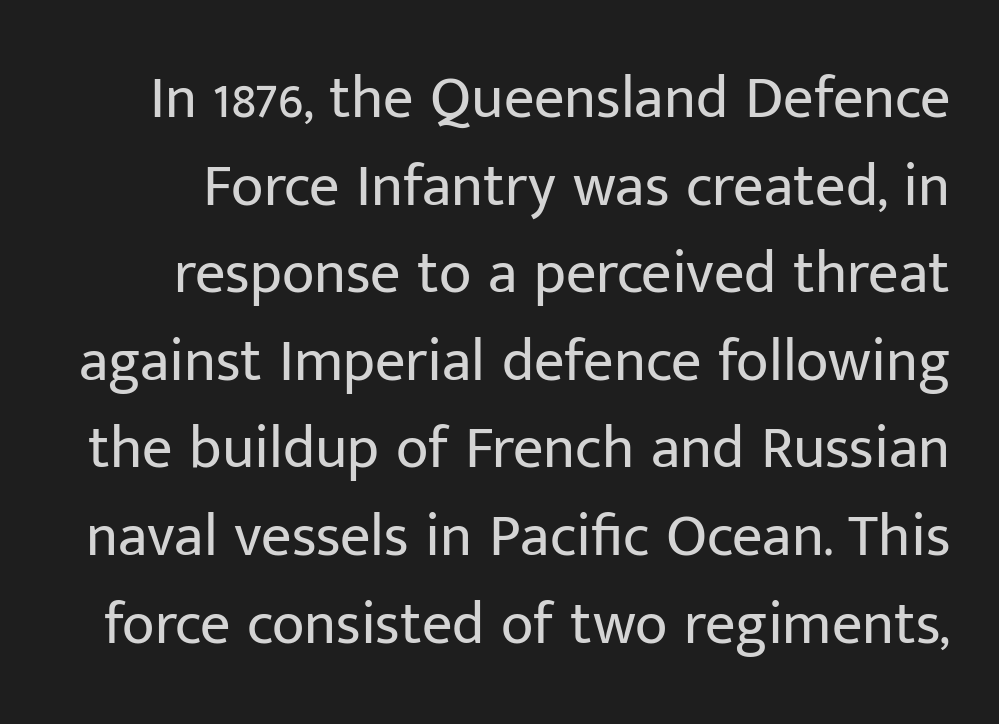
The image shows 60 px regular-weight sans-serif type, upright; set normal line spacing (1.46x), normal letter spacing, not underlined; low stroke contrast and a medium x-height.
